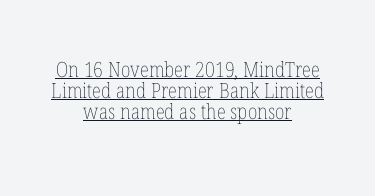
The image shows 21 px text type, upright; set centered, tight line spacing (0.99x), normal letter spacing, underlined.
